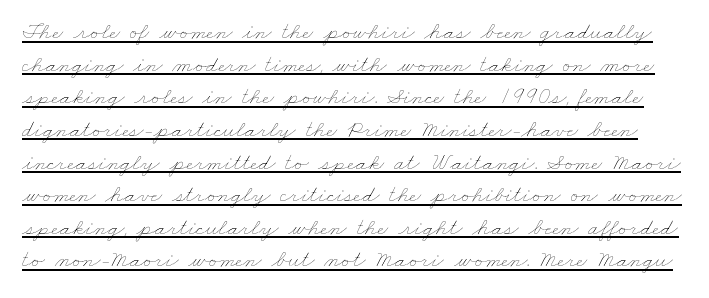
Underline: present. These lines sit exactly where default settings would place them. Look at the tracking — it's just the regular setting, nothing added. Stroke mass is kept to a normal reading level or below.
